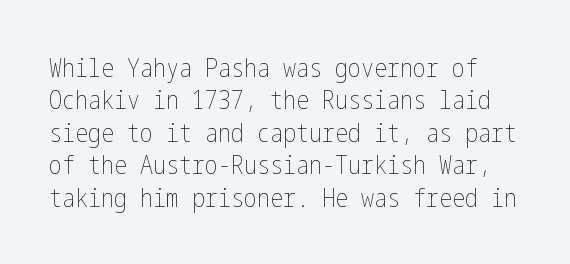
Q: Is the text bold? A: No.
Q: Is the text italic (slanted)? A: No, it is upright.
Q: Is the text underlined? A: No.
Q: Is the spacing between letters normal or unusually wide? A: Normal.
Q: Is the spacing between lines tight, normal or loose? A: Normal.
